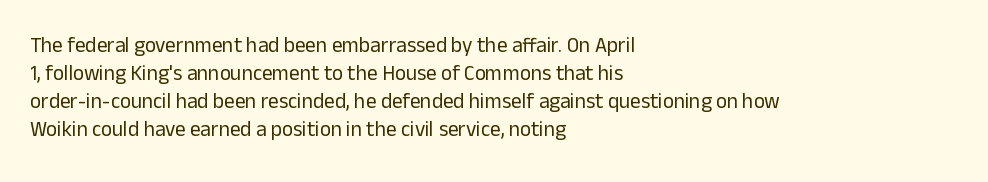
{"italic": "no", "bold": "no", "underline": "no", "align": "left", "line_spacing": "normal", "line_spacing_ratio": 1.34, "letter_spacing": "normal", "letter_spacing_em": 0.0, "glyph_px": 21}
